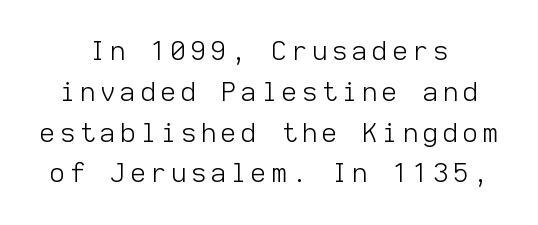
The image shows 26 px text type, upright; set centered, normal line spacing (1.57x), unusually wide letter spacing (+0.2 em), not underlined.
